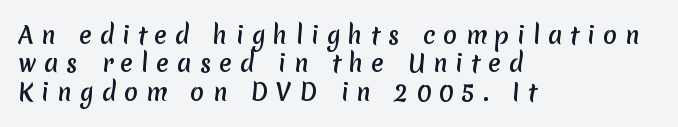
{"underline": "no", "align": "left", "line_spacing_ratio": 1.23, "letter_spacing": "wide", "letter_spacing_em": 0.35, "glyph_px": 23}
